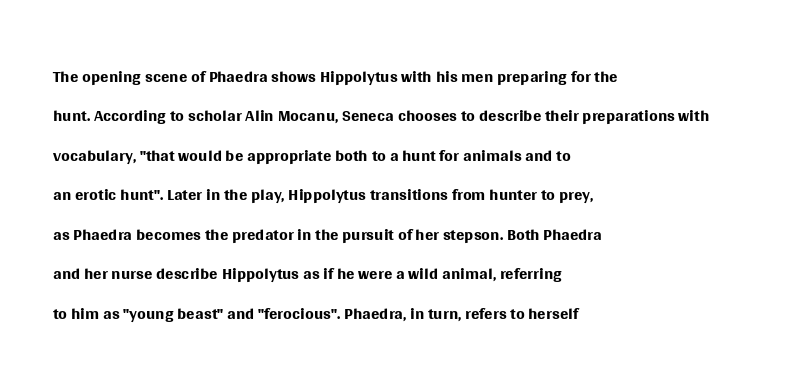
Q: Is the text bold? A: No.
Q: Is the text italic (slanted)? A: No, it is upright.
Q: Is the text underlined? A: No.
Q: How is the paragraph aligned? A: Left-aligned.
Q: Is the spacing between letters normal or unusually wide? A: Normal.
Q: Is the spacing between lines tight, normal or loose? A: Normal.
